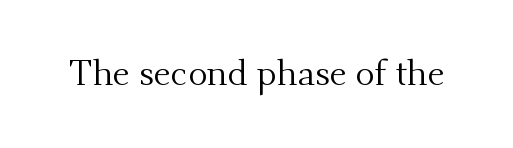
Q: Is the text bold? A: No.
Q: Is the text italic (slanted)? A: No, it is upright.
Q: Is the typeface a serif or a sans-serif typeface? A: Serif.
Q: Is the text underlined? A: No.
Q: Is the spacing between letters normal or unusually wide? A: Normal.
Q: Width (condensed, normal, or wide)? A: Normal.
Q: Stroke contrast? A: Medium.
Q: x-height? A: Small.
Q: Monospaced? A: No.
